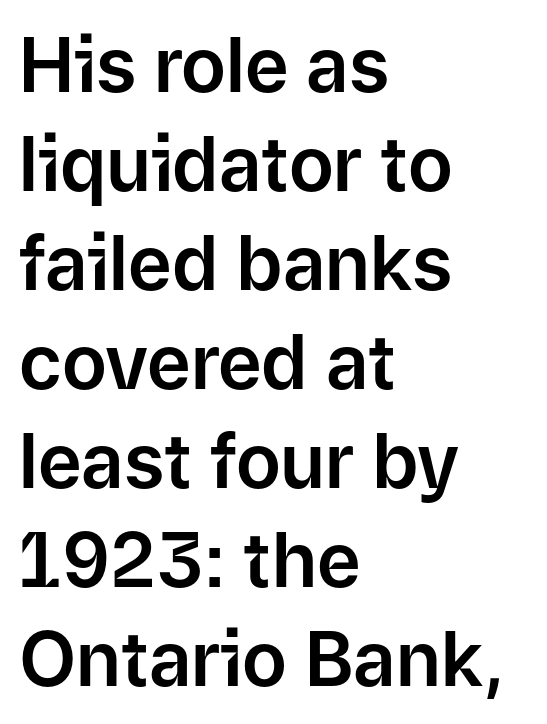
{"serif": "no", "italic": "no", "width": "normal", "stroke_contrast": "low", "x_height": "medium", "monospaced": "no", "underline": "no", "align": "left", "line_spacing": "normal", "line_spacing_ratio": 1.32, "letter_spacing": "normal", "letter_spacing_em": 0.0, "glyph_px": 75}
